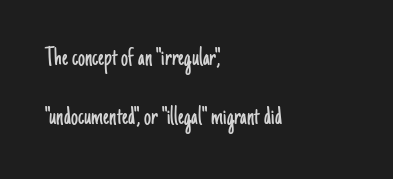
This reads as an unemphasized weight, regular at the heaviest. Lines of text with bare space underneath. Compared with typical paragraphs, the rows here are farther apart. The rendering shows plain stroke endings on the letterforms — a sans-serif design. Posture: vertical.
